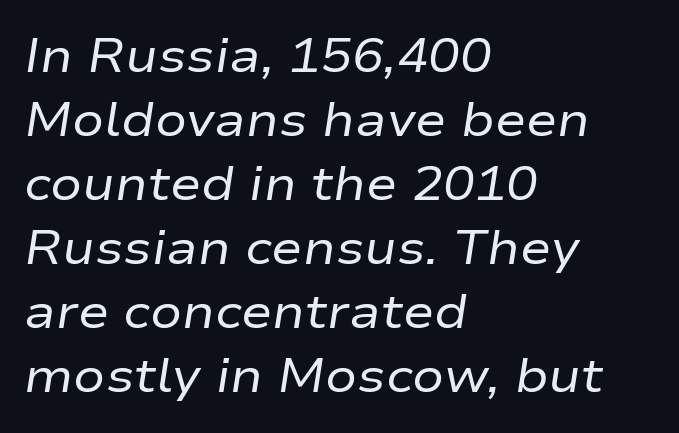
The image shows 47 px regular-weight, wide type, italic (leaning right); set left-aligned, normal line spacing (1.36x), normal letter spacing, not underlined; low stroke contrast and a medium x-height.
